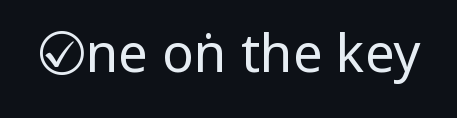
The image shows 53 px regular-weight, condensed sans-serif type, upright; set normal letter spacing, not underlined; low stroke contrast and a large x-height.
